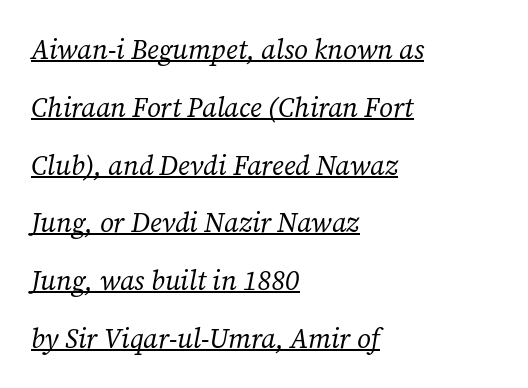
The image shows 27 px text type, italic (leaning right); set left-aligned, loose line spacing (2.14x), normal letter spacing, underlined.
